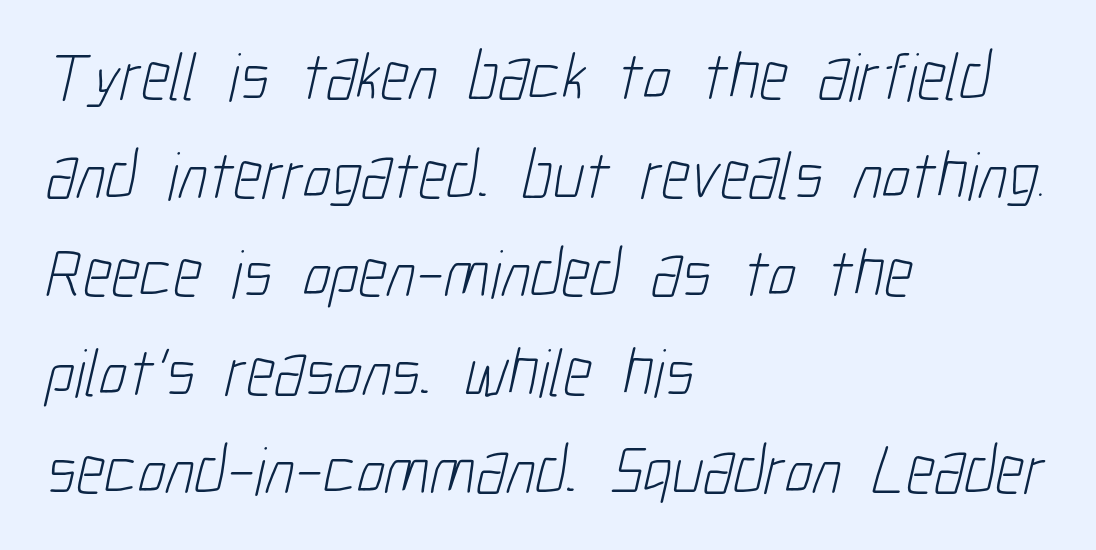
Q: Is the text bold? A: No.
Q: Is the typeface a serif or a sans-serif typeface? A: Sans-serif.
Q: Is the text underlined? A: No.
Q: How is the paragraph aligned? A: Left-aligned.
Q: Is the spacing between letters normal or unusually wide? A: Normal.
Q: Is the spacing between lines tight, normal or loose? A: Normal.
Q: Width (condensed, normal, or wide)? A: Condensed.
Q: Stroke contrast? A: Low.
Q: x-height? A: Medium.
Q: Monospaced? A: No.
